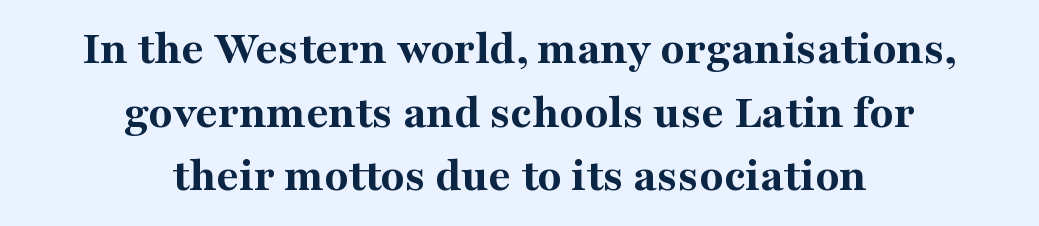
Q: Is the text bold? A: Yes.
Q: Is the text italic (slanted)? A: No, it is upright.
Q: Is the typeface a serif or a sans-serif typeface? A: Serif.
Q: Is the text underlined? A: No.
Q: How is the paragraph aligned? A: Centered.
Q: Is the spacing between letters normal or unusually wide? A: Normal.
Q: Is the spacing between lines tight, normal or loose? A: Normal.
Q: Width (condensed, normal, or wide)? A: Normal.
Q: Stroke contrast? A: Medium.
Q: x-height? A: Medium.
Q: Monospaced? A: No.
